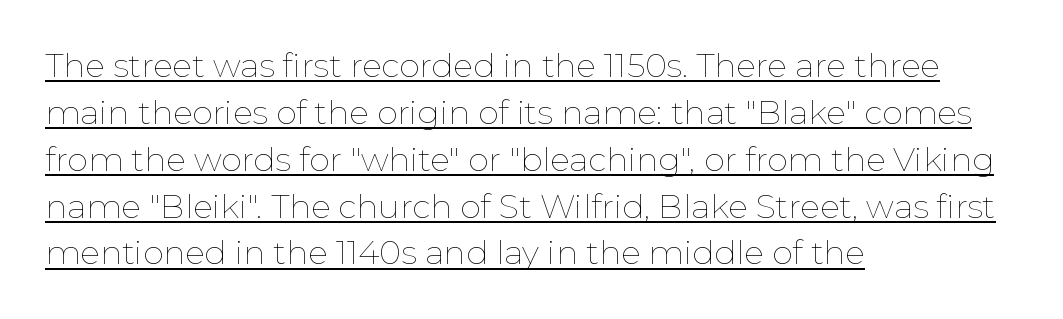
Does a line run under the words? Yes, clearly. Posture: straight, roman, zero tilt. The letters advance in unequal steps, a hallmark of proportional type. Short and long lines alike share a common starting point at left. Weight: in the light-to-regular range.
